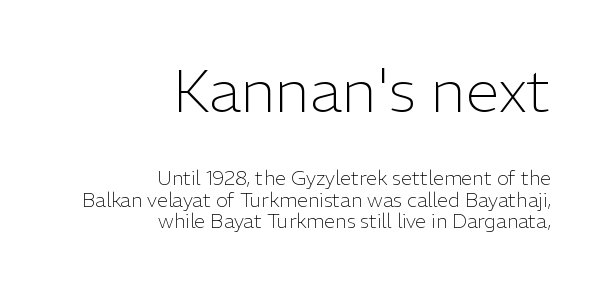
The image shows 61 px light sans-serif type, upright; set right-aligned, tight line spacing (1.06x), normal letter spacing, not underlined; the first (top) block is 3.05x larger; low stroke contrast and a medium x-height.
